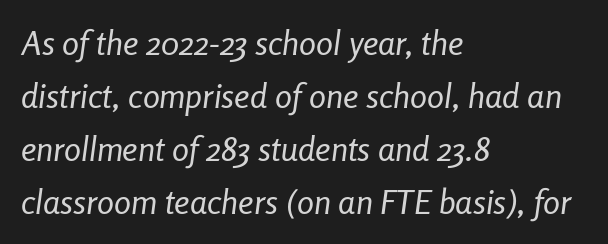
{"italic": "yes", "lean": "right", "slant_degrees": 8, "bold": "no", "weight": "regular", "width": "condensed", "stroke_contrast": "low", "x_height": "medium", "monospaced": "no", "underline": "no", "align": "left", "line_spacing": "normal", "line_spacing_ratio": 1.56, "letter_spacing": "normal", "letter_spacing_em": 0.0, "glyph_px": 34}
